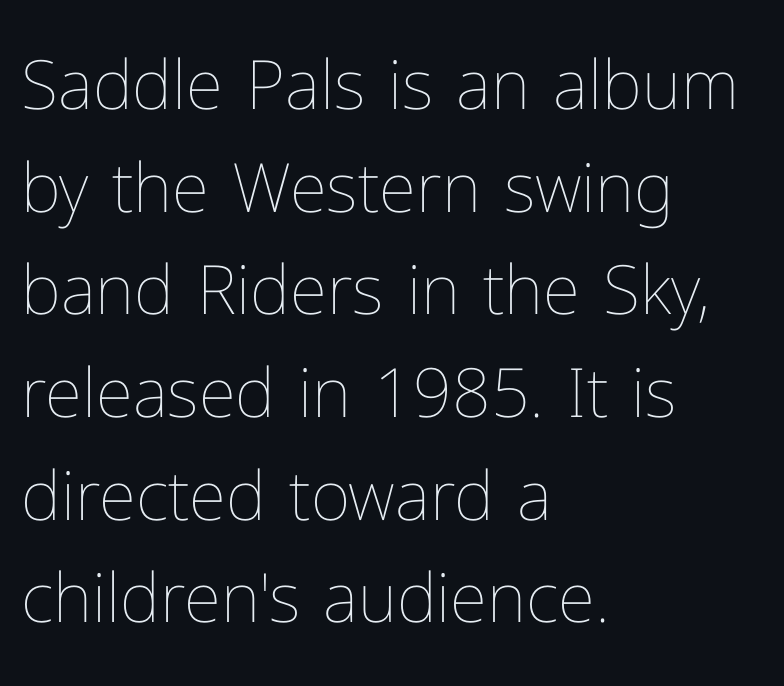
The image shows 68 px thin type, upright; set left-aligned, normal line spacing (1.51x), normal letter spacing, not underlined; low stroke contrast and a medium x-height.
